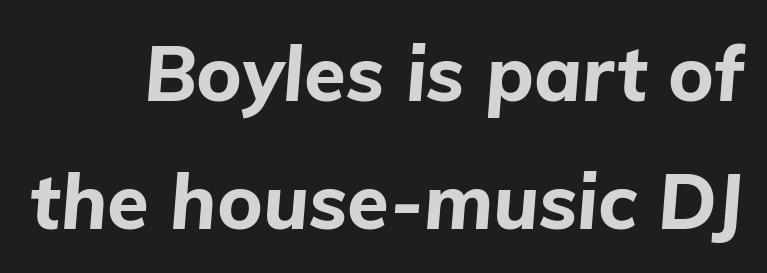
Q: Is the text bold? A: Yes.
Q: Is the text italic (slanted)? A: Yes, it leans right by about 5 degrees.
Q: Is the text underlined? A: No.
Q: Is the spacing between letters normal or unusually wide? A: Normal.
Q: Is the spacing between lines tight, normal or loose? A: Normal.
Q: Width (condensed, normal, or wide)? A: Normal.
Q: Stroke contrast? A: Low.
Q: x-height? A: Medium.
Q: Monospaced? A: No.
